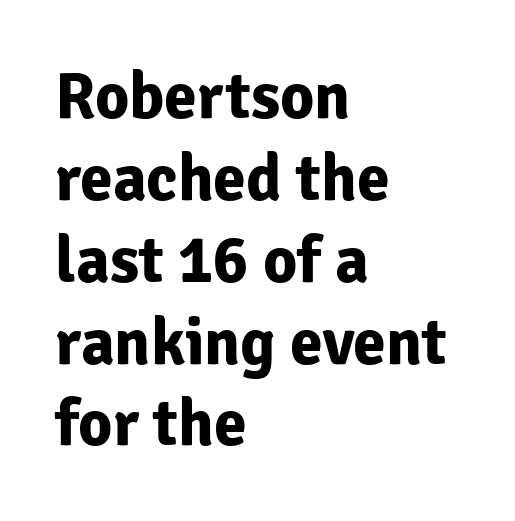
These lines are rendered in a variable-pitch font. The font is running at its bold setting. Each word holds together tightly as a unit, with standard inter-letter gaps. Casual observation: everything's shoved over to the left.
